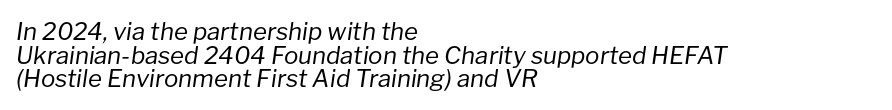
Q: Is the text bold? A: No.
Q: Is the text italic (slanted)? A: Yes, it leans right by about 8 degrees.
Q: Is the text underlined? A: No.
Q: How is the paragraph aligned? A: Left-aligned.
Q: Is the spacing between letters normal or unusually wide? A: Normal.
Q: Is the spacing between lines tight, normal or loose? A: Tight.
